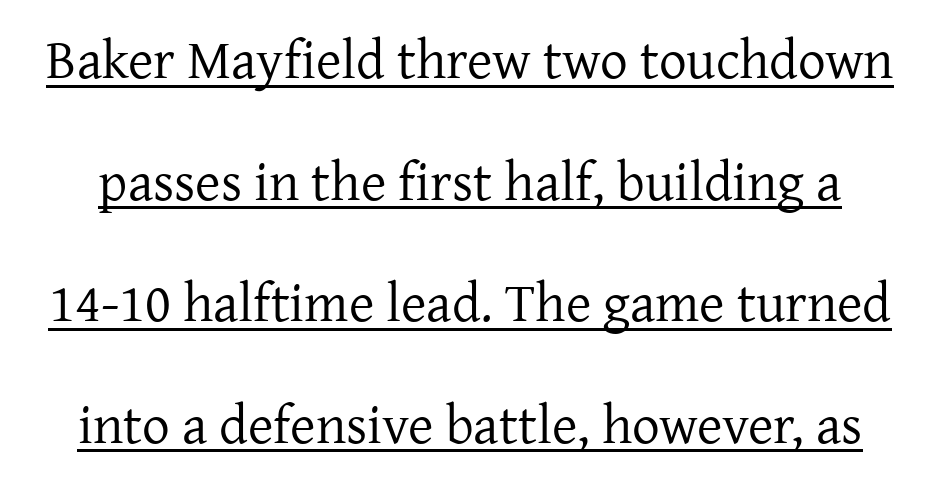
{"serif": "yes", "italic": "no", "bold": "no", "weight": "regular", "width": "normal", "stroke_contrast": "low", "x_height": "medium", "monospaced": "no", "underline": "yes", "line_spacing": "loose", "line_spacing_ratio": 2.21, "letter_spacing": "normal", "letter_spacing_em": 0.0, "glyph_px": 55}
